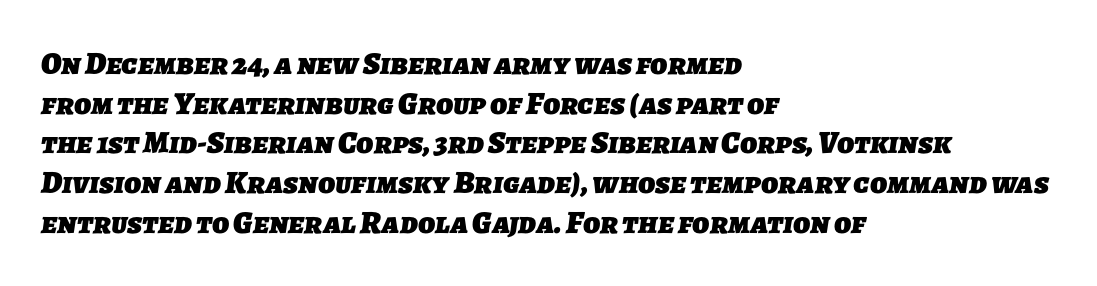
The image shows 32 px heavy sans-serif type; set left-aligned, line spacing 1.24x, normal letter spacing, not underlined; low stroke contrast and a medium x-height.
